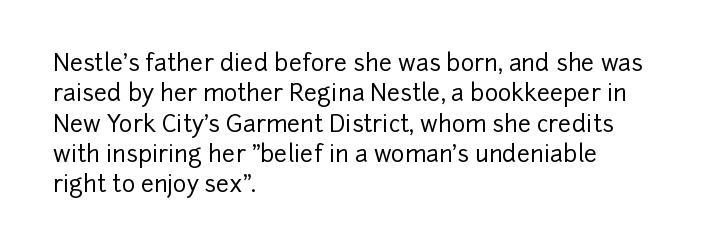
The image shows 23 px text type, upright; set left-aligned, normal line spacing (1.32x), normal letter spacing, not underlined.
